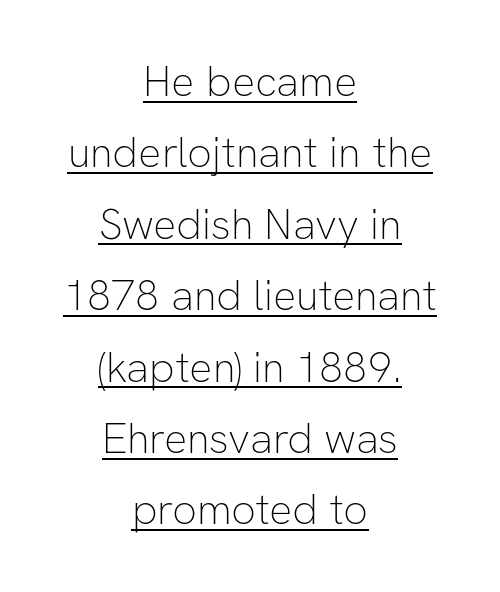
Q: Is the text bold? A: No.
Q: Is the text italic (slanted)? A: No, it is upright.
Q: Is the typeface a serif or a sans-serif typeface? A: Sans-serif.
Q: Is the text underlined? A: Yes.
Q: How is the paragraph aligned? A: Centered.
Q: Is the spacing between letters normal or unusually wide? A: Normal.
Q: Is the spacing between lines tight, normal or loose? A: Normal.
Q: Width (condensed, normal, or wide)? A: Normal.
Q: Stroke contrast? A: Low.
Q: x-height? A: Medium.
Q: Monospaced? A: No.
